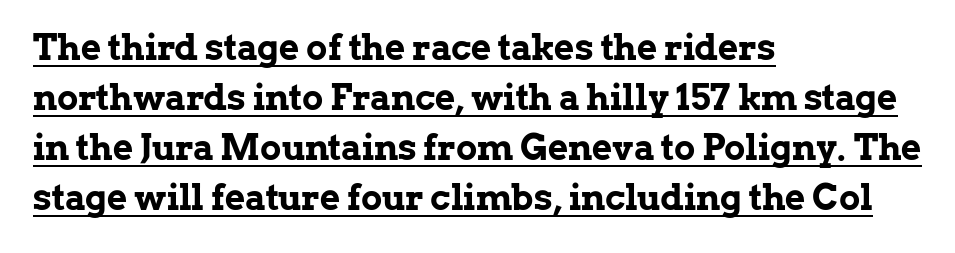
The image shows 35 px bold serif type, upright; set left-aligned, normal line spacing (1.43x), normal letter spacing, underlined; low stroke contrast and a medium x-height.
